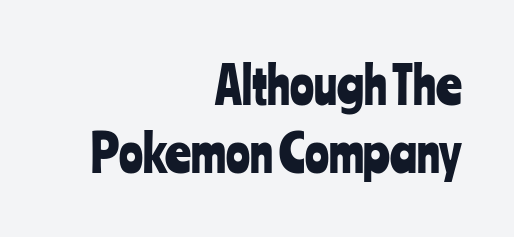
Think of a printed novel: that variable character pitch is what you see here. Leading matches the norm, producing a regular column. The lettering holds an erect, upright posture throughout. To sum up the face: it is a sans, with no serifs. The passage is arranged like a letterhead date or caption credit — flush right. The glyphs are unaccompanied by any horizontal stroke below them.
